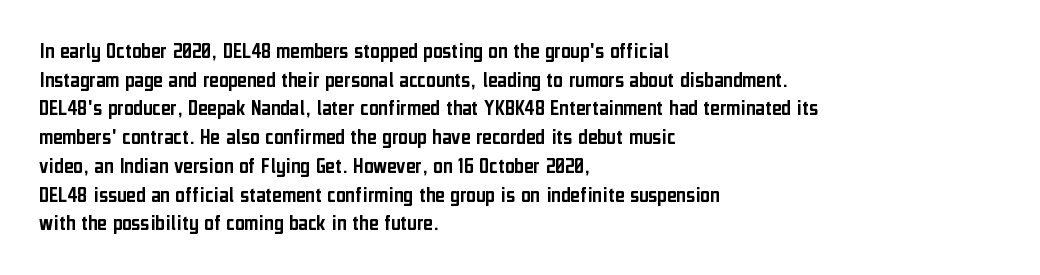
The image shows 23 px text type, upright; set left-aligned, normal line spacing (1.25x), normal letter spacing, not underlined.
